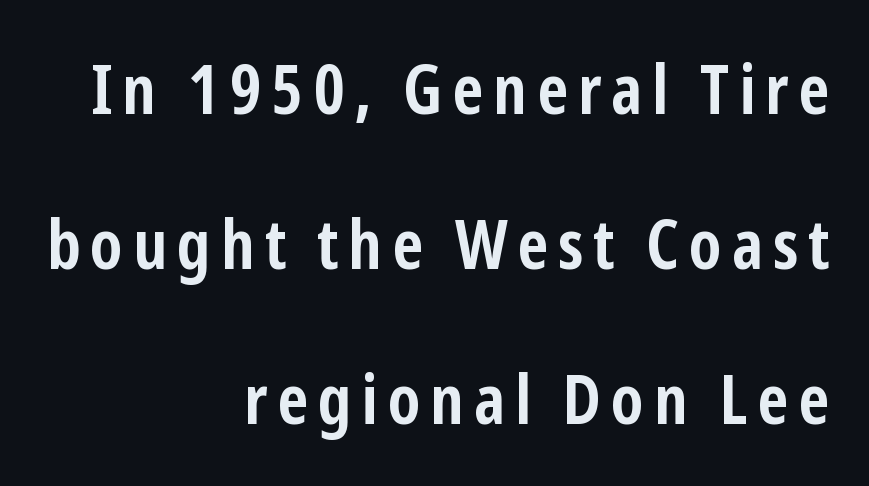
The image shows 69 px semibold, condensed sans-serif type, upright; set right-aligned, loose line spacing (2.25x), not underlined; low stroke contrast and a medium x-height.
